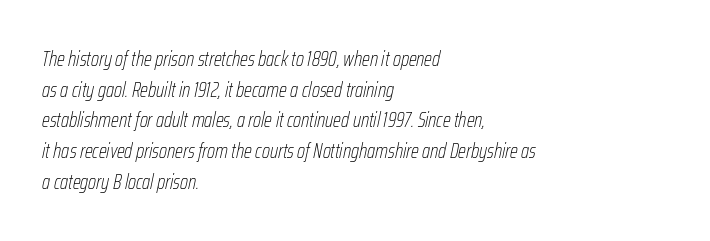
{"italic": "yes", "lean": "right", "slant_degrees": 12, "bold": "no", "underline": "no", "align": "left", "line_spacing": "normal", "line_spacing_ratio": 1.46, "letter_spacing": "normal", "letter_spacing_em": 0.0, "glyph_px": 21}
